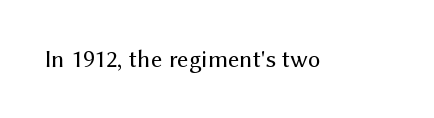
The image shows 25 px text type, upright; set normal letter spacing, not underlined.
